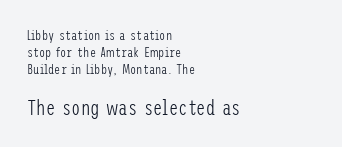
The image shows 21 px text type, upright; set left-aligned, line spacing 1.21x, normal letter spacing, not underlined; the second (bottom) block is 1.5x larger.
